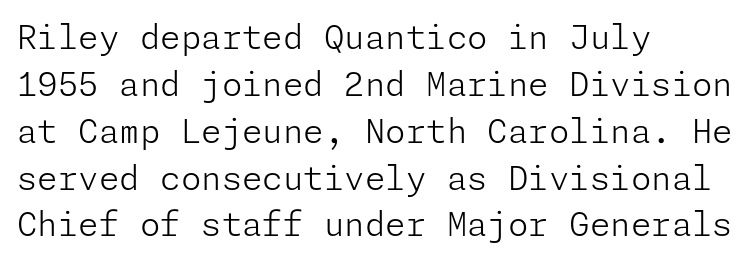
Q: Is the text bold? A: No.
Q: Is the text italic (slanted)? A: No, it is upright.
Q: Is the typeface a serif or a sans-serif typeface? A: Sans-serif.
Q: Is the text underlined? A: No.
Q: How is the paragraph aligned? A: Left-aligned.
Q: Is the spacing between letters normal or unusually wide? A: Normal.
Q: Is the spacing between lines tight, normal or loose? A: Normal.
Q: Width (condensed, normal, or wide)? A: Normal.
Q: Stroke contrast? A: Low.
Q: x-height? A: Medium.
